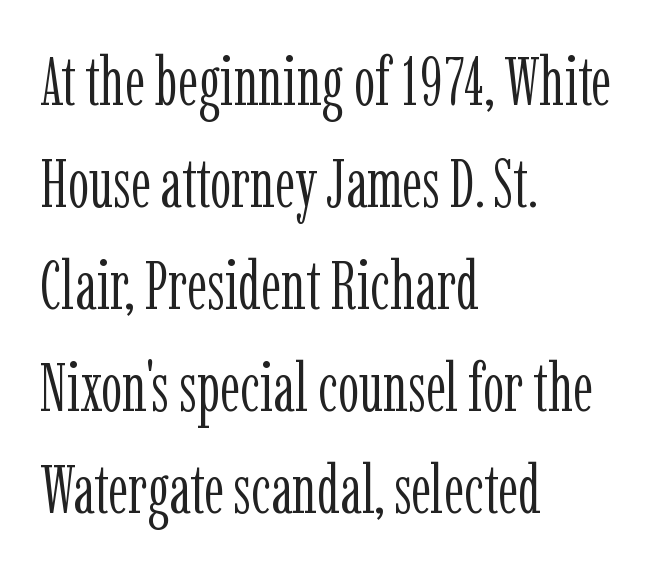
{"serif": "yes", "italic": "no", "bold": "no", "weight": "light", "width": "condensed", "stroke_contrast": "low", "x_height": "medium", "monospaced": "no", "underline": "no", "align": "left", "line_spacing": "normal", "line_spacing_ratio": 1.5, "letter_spacing": "normal", "letter_spacing_em": 0.0, "glyph_px": 68}
